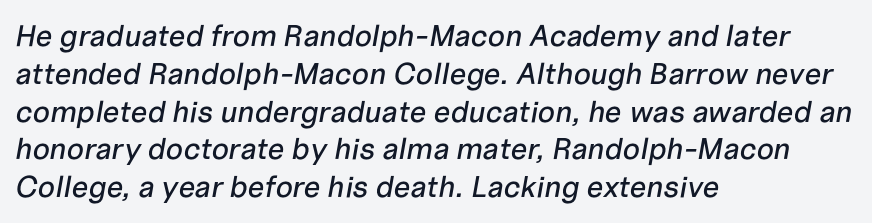
{"italic": "yes", "lean": "right", "slant_degrees": 10, "width": "normal", "stroke_contrast": "low", "x_height": "medium", "monospaced": "no", "underline": "no", "align": "left", "line_spacing": "normal", "line_spacing_ratio": 1.26, "letter_spacing": "normal", "letter_spacing_em": 0.0, "glyph_px": 30}
